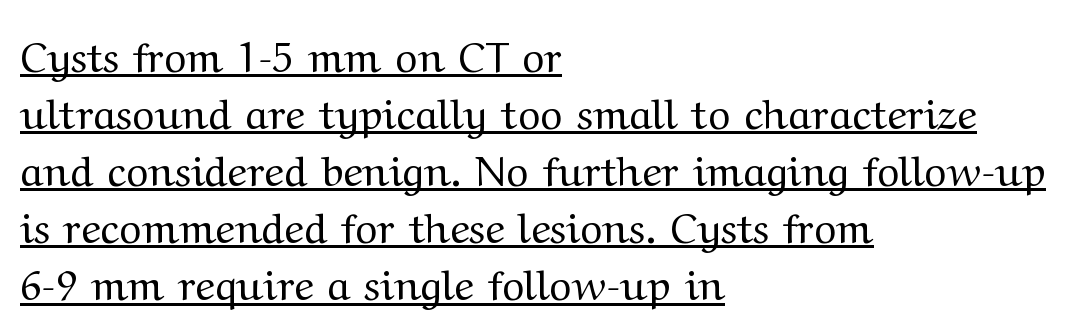
What stands out about the letter spacing? Nothing — it is the standard amount. You can tell from the footed stems that serif type was used. Underlined type. Ascenders rise straight up at ninety degrees. Notice how the passage keeps a crisp vertical edge on the left only. What's the leading like? Ordinary, nothing unusual.
